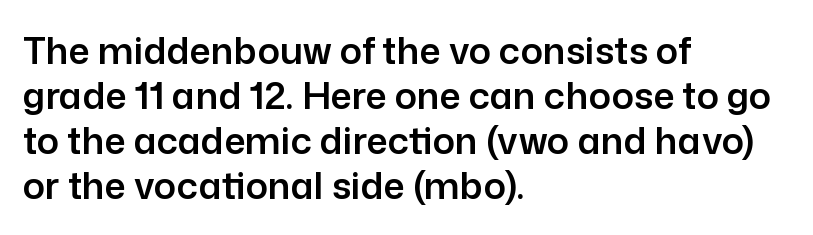
These lines are rendered in a variable-pitch font. Examine the stroke ends and you'll find no serifs. The gaps between neighbouring characters are ordinary and unremarkable. In terms of posture, this sample is upright.
